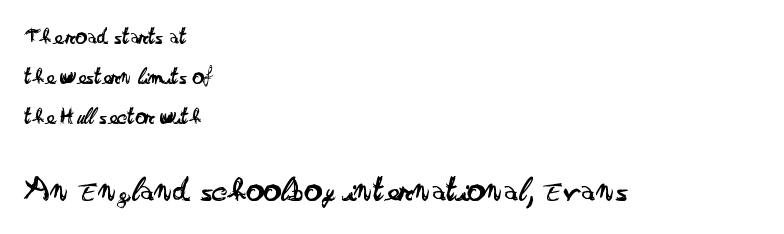
The image shows 35 px regular-weight, wide sans-serif type, upright; set left-aligned, line spacing 1.73x, normal letter spacing, not underlined; the second (bottom) block is 1.52x larger; low stroke contrast and a small x-height.
